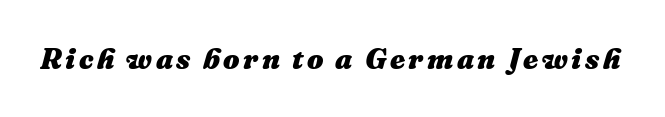
Designer's note — italics engaged. Note the varied advance widths — an 'i' is clearly narrower than an 'm'. Check under the words: just untouched page. Plenty of ink on the page — the face is bold.
